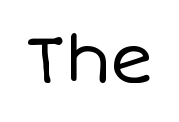
Q: Is the text bold? A: No.
Q: Is the text italic (slanted)? A: No, it is upright.
Q: Is the text underlined? A: No.
Q: Is the spacing between letters normal or unusually wide? A: Normal.
Q: Width (condensed, normal, or wide)? A: Normal.
Q: Stroke contrast? A: Low.
Q: x-height? A: Large.
Q: Monospaced? A: No.
